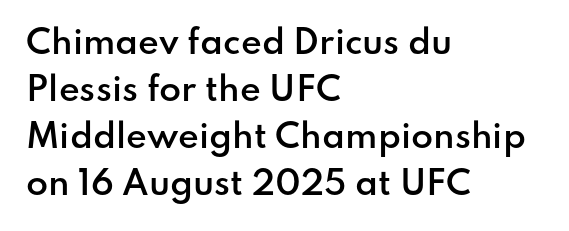
{"serif": "no", "italic": "no", "bold": "semi", "weight": "semibold", "width": "normal", "stroke_contrast": "low", "x_height": "small", "monospaced": "no", "underline": "no", "align": "left", "line_spacing": "normal", "line_spacing_ratio": 1.47, "letter_spacing": "normal", "letter_spacing_em": 0.0, "glyph_px": 32}
